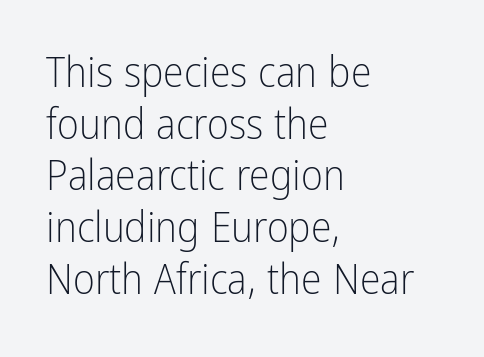
The image shows 42 px light, condensed sans-serif type, upright; set left-aligned, line spacing 1.23x, normal letter spacing, not underlined; low stroke contrast and a medium x-height.
